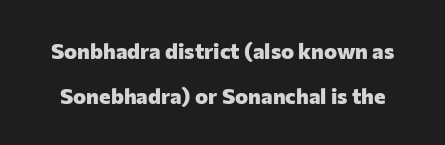
Q: Is the text bold? A: Yes.
Q: Is the text italic (slanted)? A: No, it is upright.
Q: Is the text underlined? A: No.
Q: Is the spacing between letters normal or unusually wide? A: Normal.
Q: Is the spacing between lines tight, normal or loose? A: Loose.
